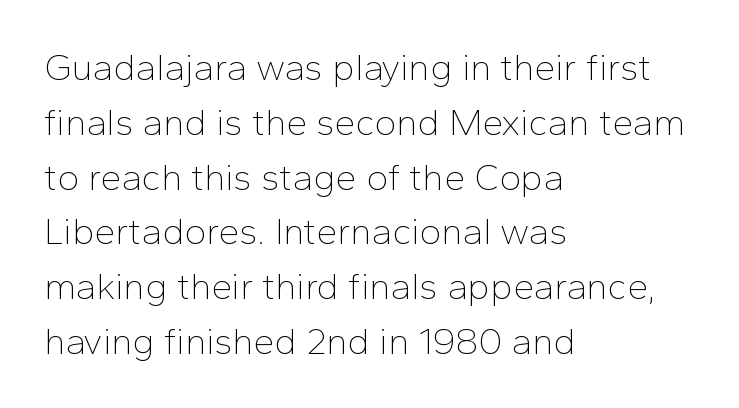
{"serif": "no", "italic": "no", "bold": "no", "weight": "thin", "width": "normal", "stroke_contrast": "low", "x_height": "medium", "monospaced": "no", "underline": "no", "align": "left", "line_spacing": "normal", "line_spacing_ratio": 1.48, "letter_spacing": "normal", "letter_spacing_em": 0.0, "glyph_px": 37}
